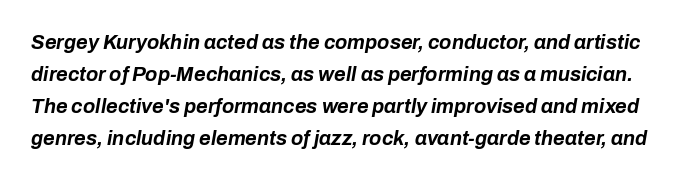
Q: Is the text bold? A: Yes.
Q: Is the text italic (slanted)? A: Yes, it leans right by about 10 degrees.
Q: Is the text underlined? A: No.
Q: Is the spacing between letters normal or unusually wide? A: Normal.
Q: Is the spacing between lines tight, normal or loose? A: Normal.
